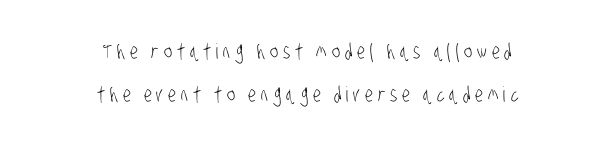
These lines stand farther apart than default settings would place them. Bold? No — there's no thickening of the strokes. The type is letterspaced generously, with wide tracking. The paragraph shown floats in the horizontal middle. Nobody drew a line under any word here.
